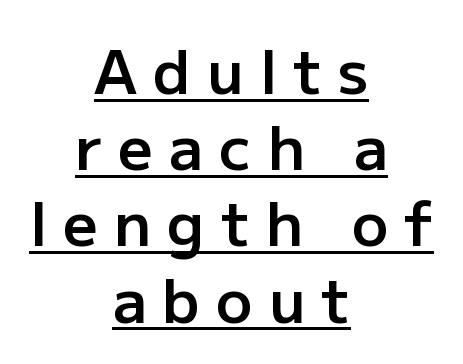
{"serif": "no", "italic": "no", "bold": "semi", "weight": "semibold", "width": "normal", "stroke_contrast": "low", "x_height": "medium", "monospaced": "no", "underline": "yes", "align": "center", "line_spacing": "normal", "line_spacing_ratio": 1.25, "letter_spacing": "wide", "letter_spacing_em": 0.26, "glyph_px": 61}
